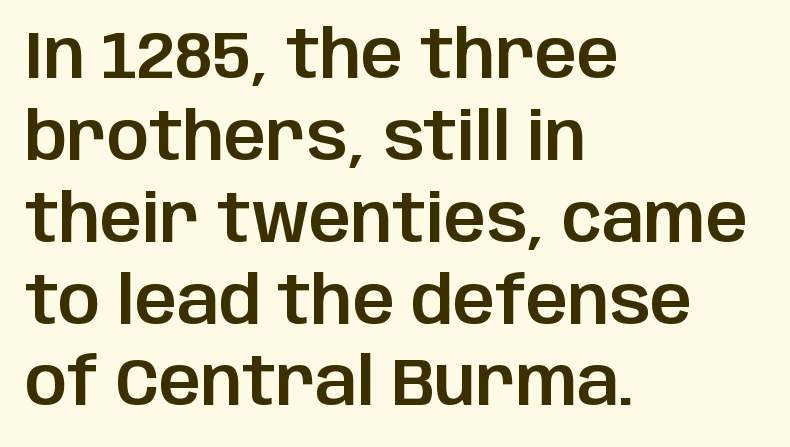
Q: Is the text italic (slanted)? A: No, it is upright.
Q: Is the typeface a serif or a sans-serif typeface? A: Sans-serif.
Q: Is the text underlined? A: No.
Q: How is the paragraph aligned? A: Left-aligned.
Q: Is the spacing between letters normal or unusually wide? A: Normal.
Q: Width (condensed, normal, or wide)? A: Normal.
Q: Stroke contrast? A: Low.
Q: x-height? A: Large.
Q: Monospaced? A: No.
